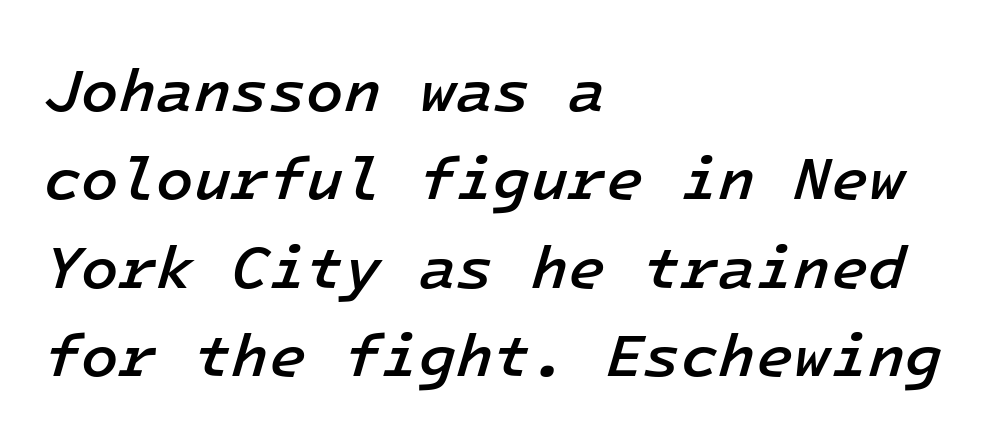
The image shows 61 px semibold type, italic (leaning right), monospaced; set left-aligned, normal line spacing (1.45x), normal letter spacing, not underlined; low stroke contrast and a medium x-height.
